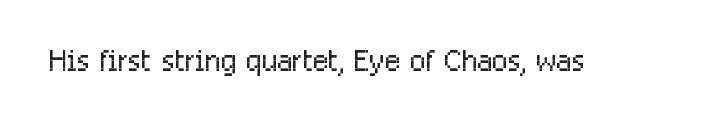
Is this a fixed-width face? No — the glyphs have proportional, varying widths. Check where the strokes stop: nothing finishes them off — pure sans. Honestly, the letter spacing is just normal — you wouldn't notice it. Is this a heavy cut? Hardly; it is regular or lighter.
